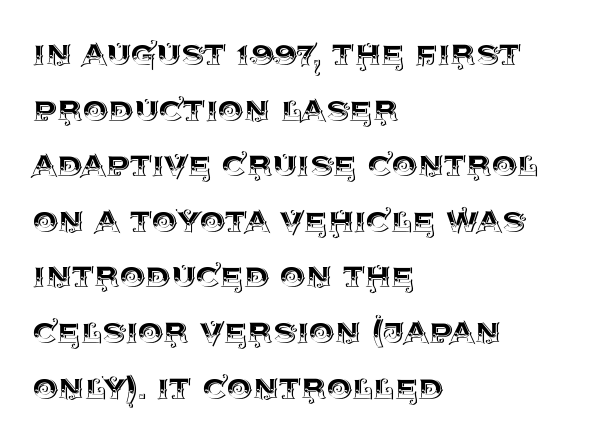
Nothing unusual about the tracking: characters are spaced as the font intends. Layout note: lines flush left. These lines are rendered in a variable-pitch font. Ordinary non-slanted type is in use. Compared with typical paragraphs, the rows here are spaced about the same.
